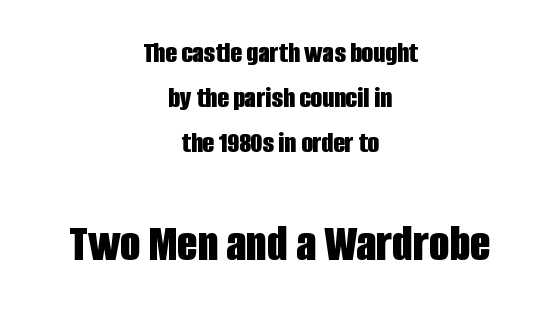
The typeface chosen for these lines omits serifs. Is the type bold? Yes — the strokes are clearly thick and heavy. Looks like regular typesetting: each glyph gets only the width it needs. Every row of glyphs is offset so its center matches the block's center. Characters remain perfectly vertical along every line. Vertical spacing — default.
